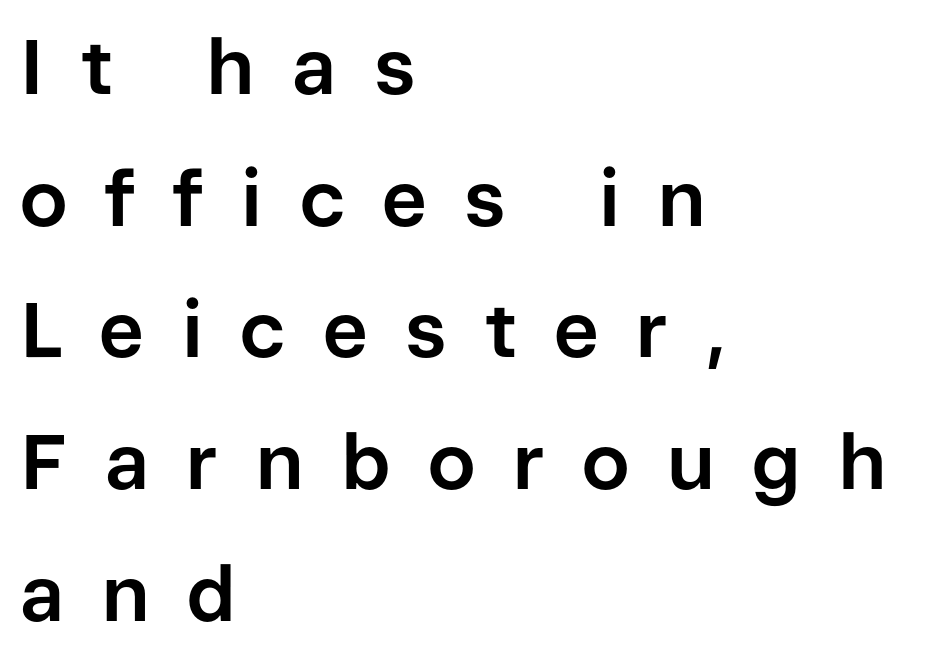
The face used here is rendered with a markedly widened letterfit. Every row of glyphs begins at an identical x-position on the left. A dark, heavy texture on the line: the type is bold. Does the type have serifs? No, each stem ends abruptly. The space directly below the letters is spotless.
